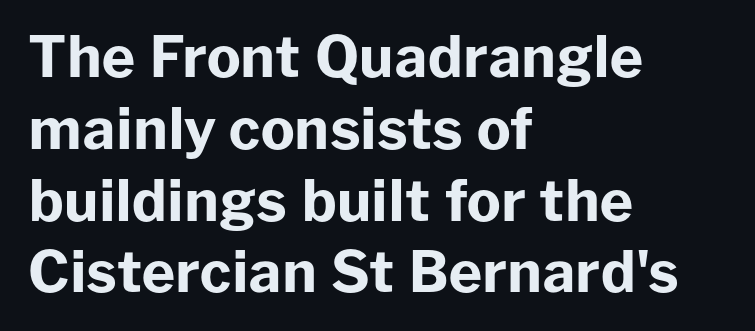
As a designer I'd log this as weight 700, bold. Just letters on the line, the space beneath them empty. One glance says typical: line gaps are just what's usual. The designer went with a sans here, leaving each stem footless. The lettering stays uniformly vertical, giving the passage a roman look.
